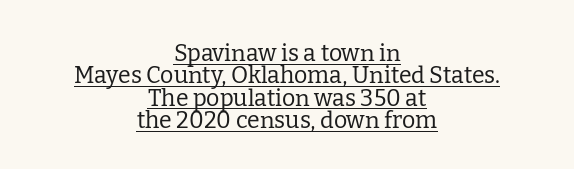
The typesetter has applied underlining to the passage shown. Nope, not italic — everything's standing straight. The letters sit at their default tracking, neither squeezed nor spread. Does the leading feel generous? Not at all — it's pinched.
